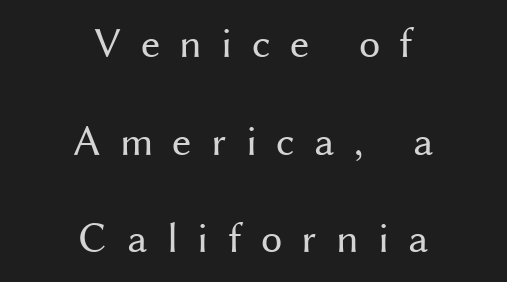
Q: Is the text bold? A: No.
Q: Is the text italic (slanted)? A: No, it is upright.
Q: Is the typeface a serif or a sans-serif typeface? A: Sans-serif.
Q: Is the text underlined? A: No.
Q: How is the paragraph aligned? A: Centered.
Q: Is the spacing between letters normal or unusually wide? A: Unusually wide.
Q: Is the spacing between lines tight, normal or loose? A: Loose.
Q: Width (condensed, normal, or wide)? A: Normal.
Q: Stroke contrast? A: Medium.
Q: x-height? A: Medium.
Q: Monospaced? A: No.
